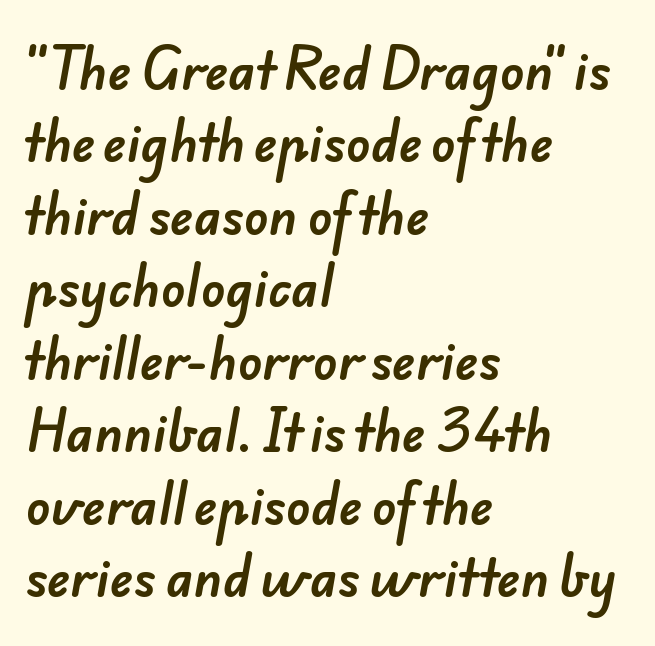
The image shows 50 px sans-serif type; set left-aligned, normal line spacing (1.45x), normal letter spacing, not underlined; low stroke contrast and a small x-height.
